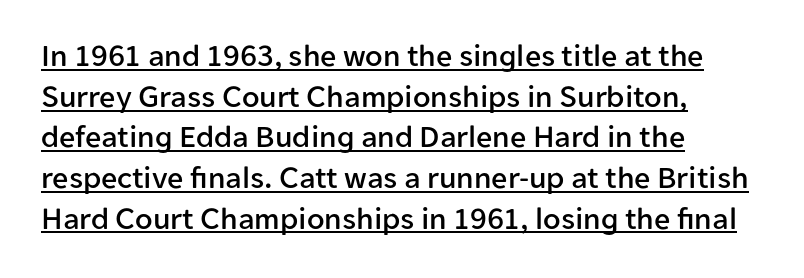
The image shows 32 px sans-serif type, upright; set left-aligned, normal line spacing (1.27x), normal letter spacing, underlined; low stroke contrast and a medium x-height.
